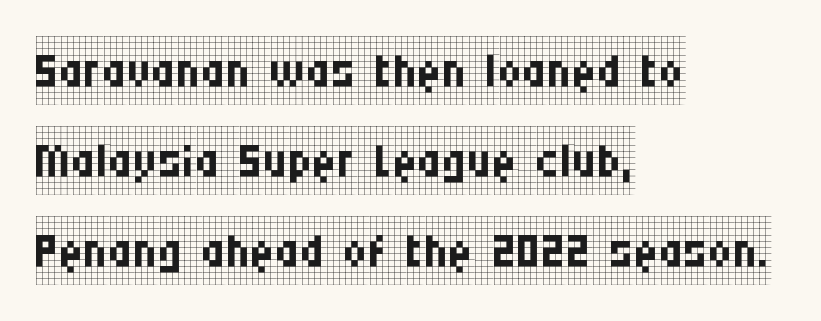
The image shows 68 px regular-weight, condensed serif type, upright; set left-aligned, normal line spacing (1.32x), normal letter spacing, not underlined; low stroke contrast and a large x-height.
